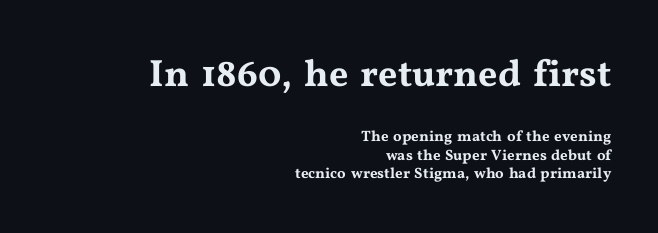
{"serif": "yes", "italic": "no", "width": "wide", "stroke_contrast": "medium", "x_height": "medium", "monospaced": "no", "underline": "no", "align": "right", "line_spacing": "normal", "line_spacing_ratio": 1.25, "letter_spacing": "normal", "letter_spacing_em": 0.0, "larger_block": "first", "size_ratio": 2.53, "glyph_px": 38}
